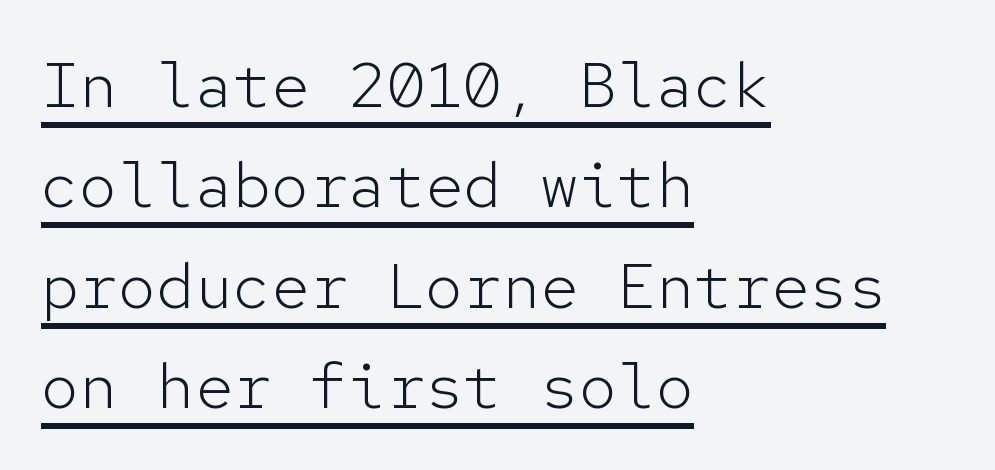
The image shows 64 px light sans-serif type, upright, monospaced; set left-aligned, normal line spacing (1.57x), normal letter spacing, underlined; low stroke contrast and a medium x-height.
